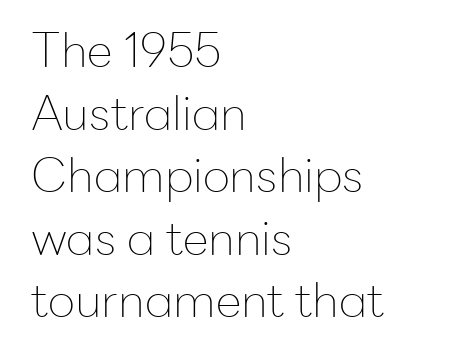
The image shows 47 px thin sans-serif type, upright; set left-aligned, normal line spacing (1.33x), normal letter spacing, not underlined; low stroke contrast and a medium x-height.
